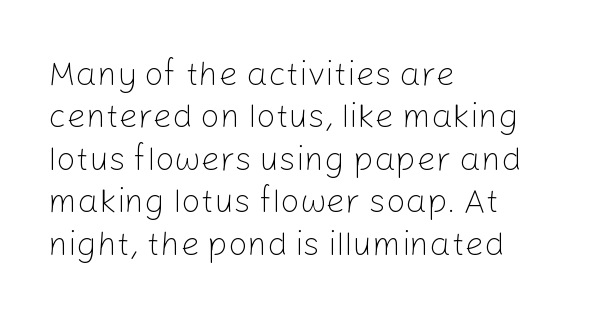
Type style note: lacks serifs. Posture: vertical. The face used here is proportionally spaced, like ordinary book or web type. The leading is moderate, giving the passage an even texture.
